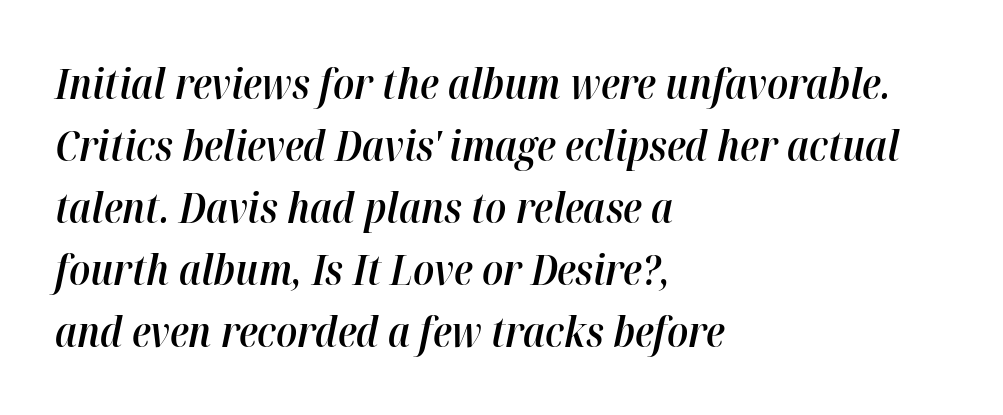
Q: Is the text bold? A: Semi-bold.
Q: Is the text italic (slanted)? A: Yes, it leans right by about 12 degrees.
Q: Is the text underlined? A: No.
Q: How is the paragraph aligned? A: Left-aligned.
Q: Is the spacing between letters normal or unusually wide? A: Normal.
Q: Is the spacing between lines tight, normal or loose? A: Normal.
Q: Width (condensed, normal, or wide)? A: Normal.
Q: Stroke contrast? A: High.
Q: x-height? A: Medium.
Q: Monospaced? A: No.
